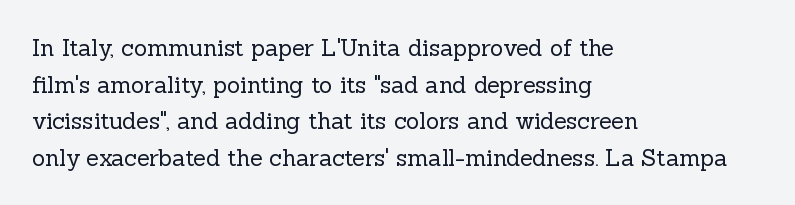
Q: Is the text bold? A: No.
Q: Is the text italic (slanted)? A: No, it is upright.
Q: Is the text underlined? A: No.
Q: How is the paragraph aligned? A: Left-aligned.
Q: Is the spacing between letters normal or unusually wide? A: Normal.
Q: Is the spacing between lines tight, normal or loose? A: Normal.
